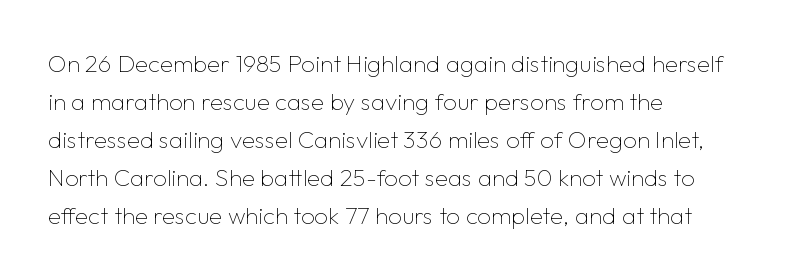
The image shows 24 px text type, upright; set left-aligned, normal line spacing (1.58x), normal letter spacing, not underlined.
